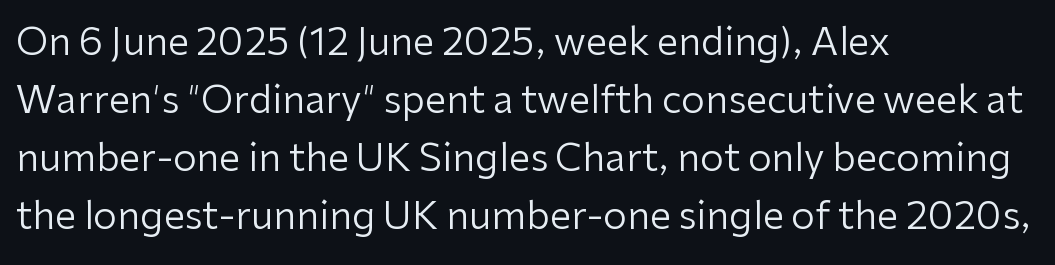
{"serif": "no", "italic": "no", "bold": "no", "weight": "regular", "width": "normal", "stroke_contrast": "low", "x_height": "medium", "monospaced": "no", "underline": "no", "align": "left", "line_spacing": "normal", "line_spacing_ratio": 1.53, "letter_spacing": "normal", "letter_spacing_em": 0.0, "glyph_px": 38}
